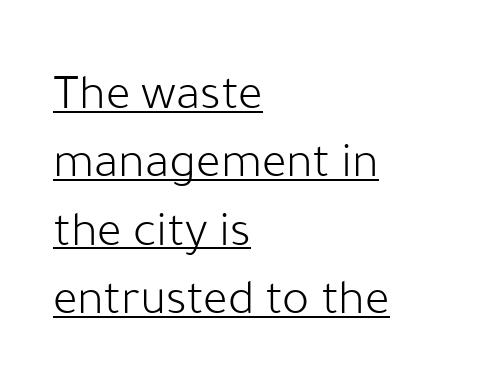
The image shows 51 px light sans-serif type, upright; set left-aligned, normal line spacing (1.34x), normal letter spacing, underlined; low stroke contrast and a medium x-height.
